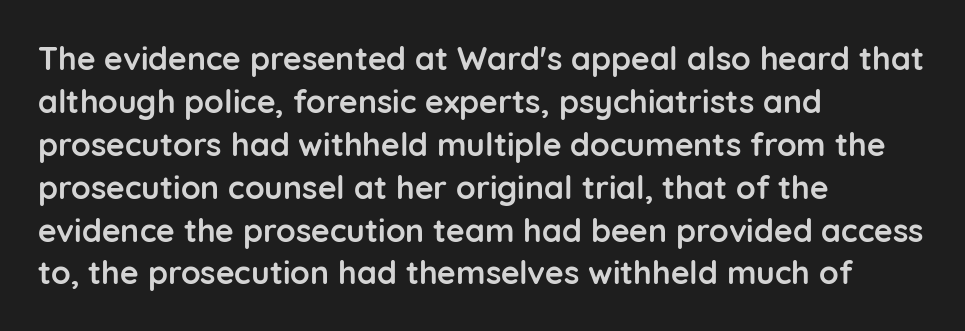
The axis of the letterforms is exactly vertical. Successive baselines arrive at the customary interval. Character widths vary here, with narrow letters taking less room than wide ones. Plain, unruled lines of type.
